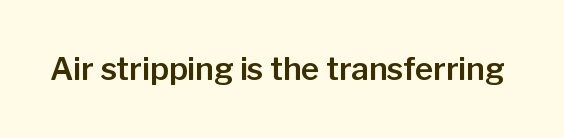
{"serif": "no", "italic": "no", "width": "normal", "stroke_contrast": "low", "x_height": "medium", "monospaced": "no", "underline": "no", "letter_spacing": "normal", "letter_spacing_em": 0.0, "glyph_px": 31}
